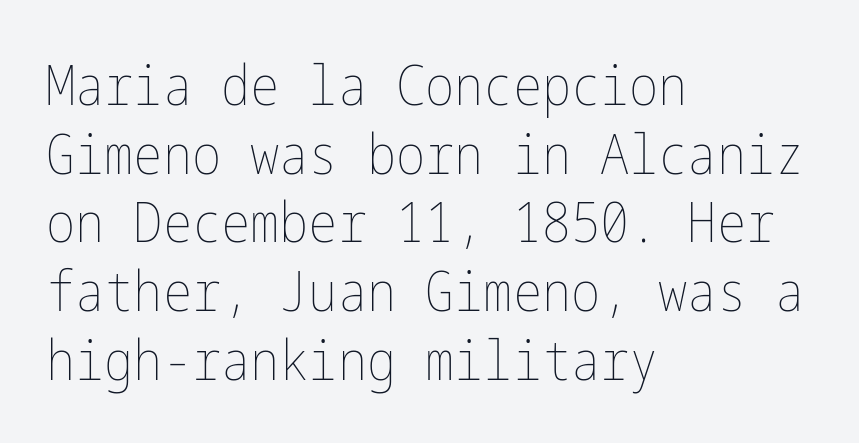
Q: Is the text bold? A: No.
Q: Is the text italic (slanted)? A: No, it is upright.
Q: Is the text underlined? A: No.
Q: How is the paragraph aligned? A: Left-aligned.
Q: Is the spacing between letters normal or unusually wide? A: Normal.
Q: Is the spacing between lines tight, normal or loose? A: Normal.
Q: Width (condensed, normal, or wide)? A: Condensed.
Q: Stroke contrast? A: Low.
Q: x-height? A: Medium.
